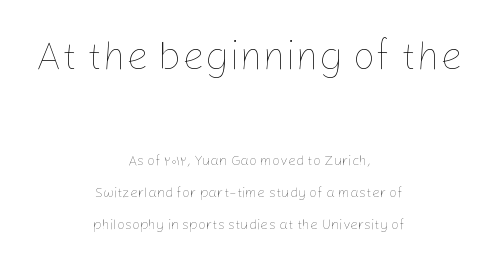
Q: Is the text bold? A: No.
Q: Is the text italic (slanted)? A: No, it is upright.
Q: Is the text underlined? A: No.
Q: How is the paragraph aligned? A: Centered.
Q: Is the spacing between letters normal or unusually wide? A: Normal.
Q: Is the spacing between lines tight, normal or loose? A: Loose.
Q: Which block of text is set in a larger size, the first (top) or the second (bottom)? A: The first (top) one.
Q: Width (condensed, normal, or wide)? A: Normal.
Q: Stroke contrast? A: Low.
Q: x-height? A: Medium.
Q: Monospaced? A: No.
